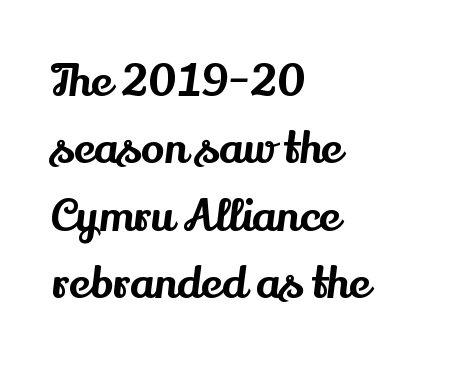
Q: Is the text italic (slanted)? A: Yes.
Q: Is the typeface a serif or a sans-serif typeface? A: Serif.
Q: Is the text underlined? A: No.
Q: How is the paragraph aligned? A: Left-aligned.
Q: Is the spacing between letters normal or unusually wide? A: Normal.
Q: Is the spacing between lines tight, normal or loose? A: Normal.
Q: Width (condensed, normal, or wide)? A: Normal.
Q: Stroke contrast? A: Medium.
Q: x-height? A: Small.
Q: Monospaced? A: No.
